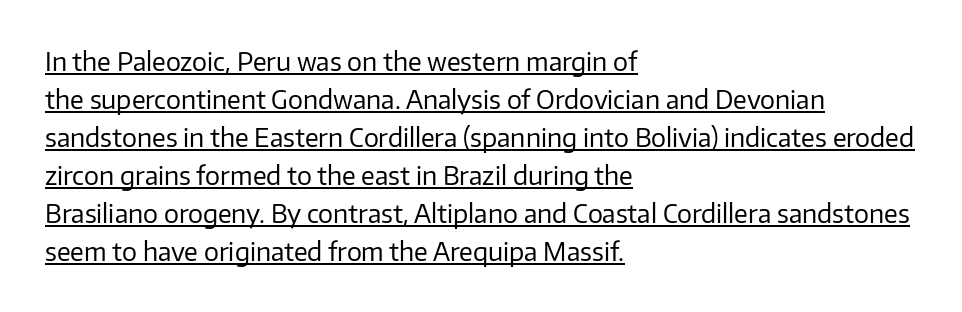
The image shows 25 px text type, upright; set left-aligned, normal line spacing (1.52x), normal letter spacing, underlined.
